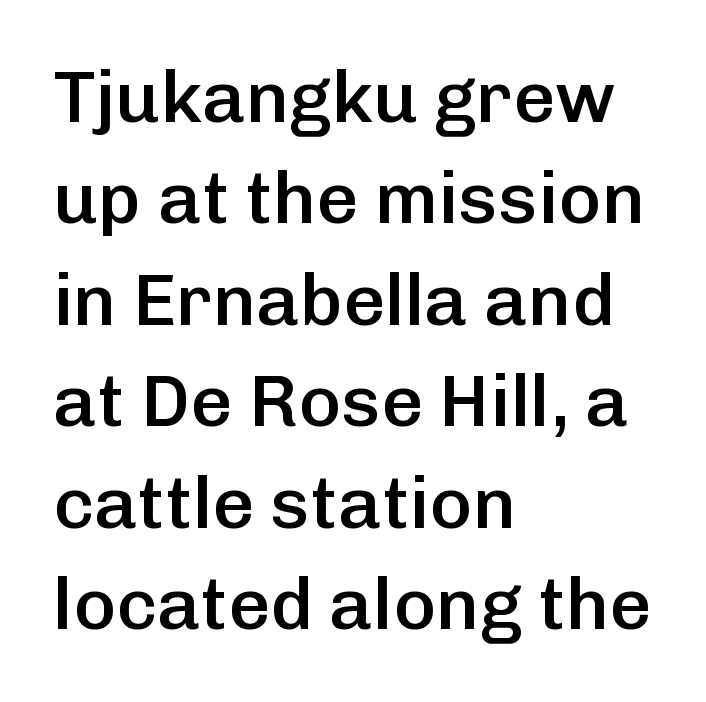
The lines in this sample share a left origin and differ only in where they stop. Quick note: not italic, upright. Slightly chunky letters — semibold, I'd say, not full bold. Words appear dense and cohesive because spacing is normal. The designer left line spacing at the default.
